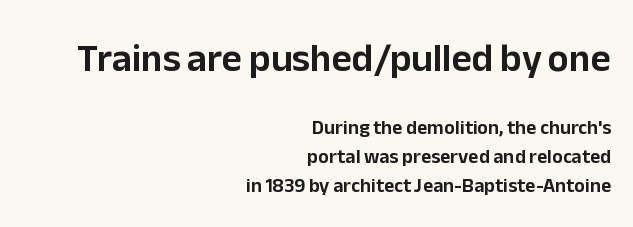
The image shows 39 px sans-serif type, upright; set right-aligned, normal line spacing (1.44x), normal letter spacing, not underlined; the first (top) block is 1.95x larger; low stroke contrast and a medium x-height.
